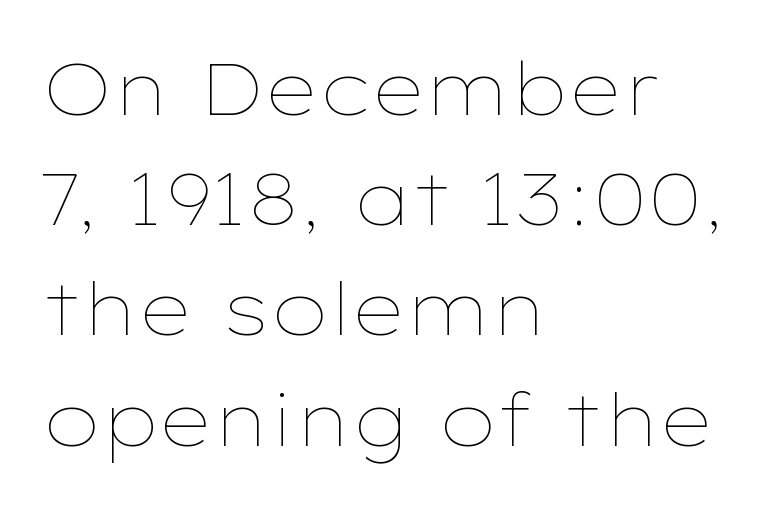
The image shows 73 px thin, wide type, upright; set left-aligned, normal line spacing (1.51x), normal letter spacing, not underlined; low stroke contrast and a medium x-height.
